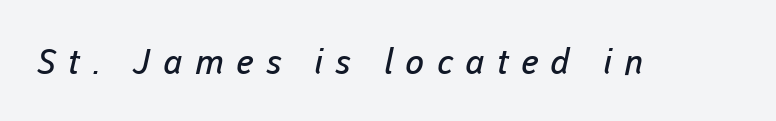
{"serif": "no", "bold": "no", "weight": "regular", "width": "normal", "stroke_contrast": "low", "x_height": "medium", "monospaced": "no", "underline": "no", "letter_spacing": "wide", "letter_spacing_em": 0.35, "glyph_px": 35}
